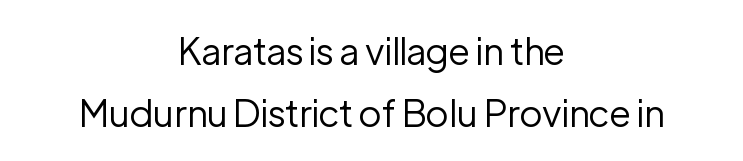
The image shows 37 px regular-weight sans-serif type, upright; set centered, normal line spacing (1.67x), normal letter spacing, not underlined; low stroke contrast and a medium x-height.
